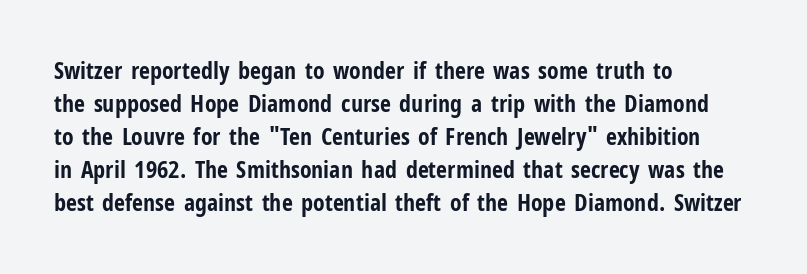
These lines keep a tight, regular rhythm from letter to letter. Heavy-handed strokes throughout: this text is bold. A normal amount of white space separates one row of letters from the next. The font's upright variant was chosen for this text. The string is rendered with underlining switched off. Which margin do the lines hug? The left one — the right edge is uneven.
